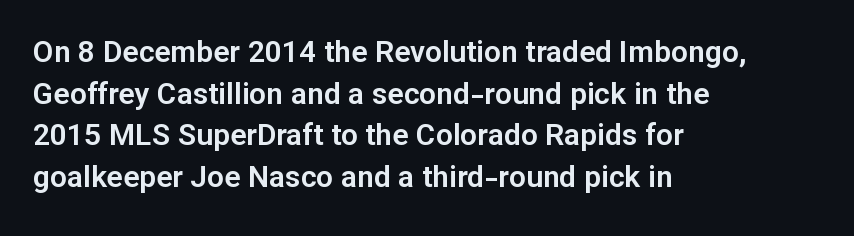
{"serif": "no", "italic": "no", "width": "normal", "stroke_contrast": "low", "x_height": "medium", "monospaced": "no", "underline": "no", "align": "left", "line_spacing": "normal", "line_spacing_ratio": 1.39, "letter_spacing": "normal", "letter_spacing_em": 0.0, "glyph_px": 30}
